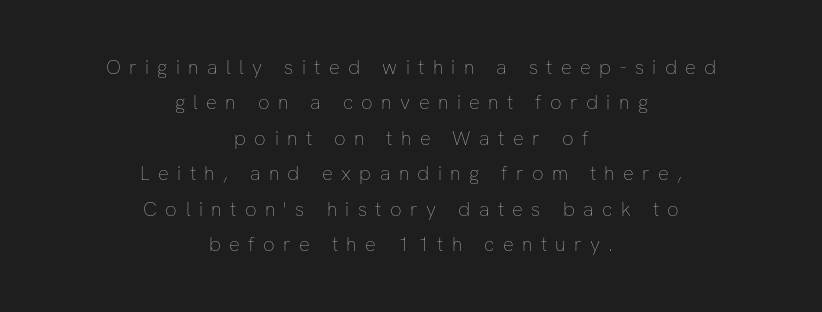
{"italic": "no", "bold": "no", "underline": "no", "align": "center", "line_spacing_ratio": 1.77, "letter_spacing": "wide", "letter_spacing_em": 0.42, "glyph_px": 20}
